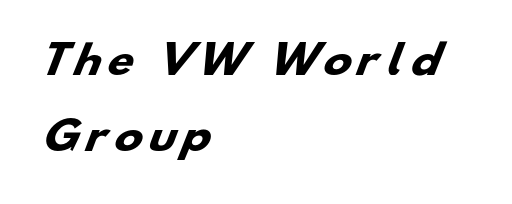
Q: Is the text bold? A: Yes.
Q: Is the typeface a serif or a sans-serif typeface? A: Sans-serif.
Q: Is the text underlined? A: No.
Q: How is the paragraph aligned? A: Left-aligned.
Q: Is the spacing between letters normal or unusually wide? A: Unusually wide.
Q: Is the spacing between lines tight, normal or loose? A: Loose.
Q: Width (condensed, normal, or wide)? A: Wide.
Q: Stroke contrast? A: Low.
Q: x-height? A: Small.
Q: Monospaced? A: No.
